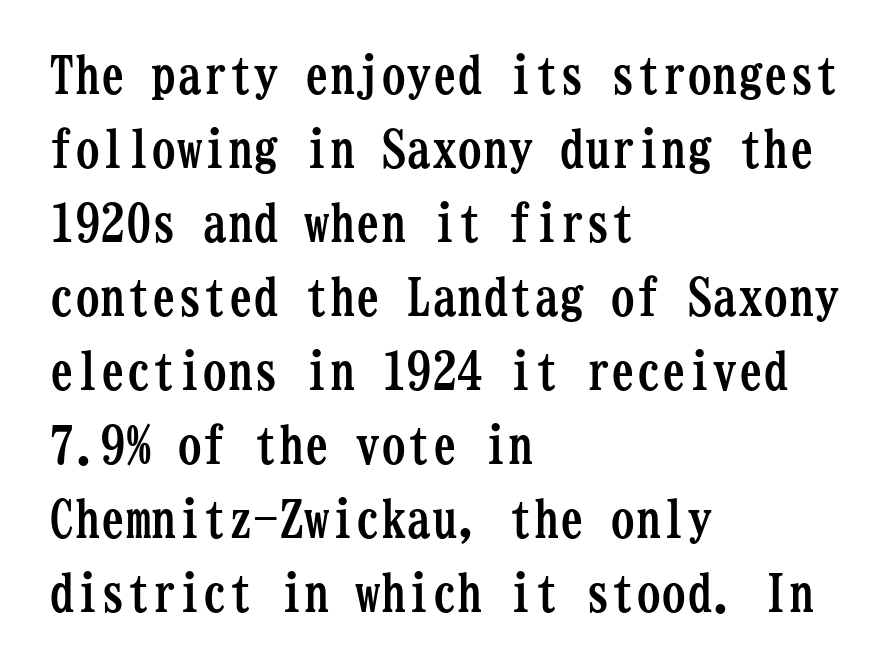
The image shows 51 px semibold, condensed serif type, upright, monospaced; set left-aligned, normal line spacing (1.45x), normal letter spacing, not underlined; low stroke contrast and a medium x-height.
